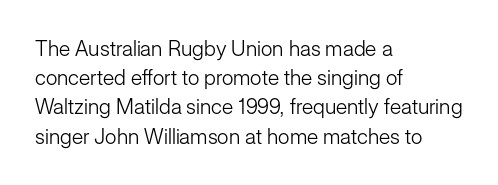
Tracking here is standard; glyphs follow each other at the usual distance. Heft: none added — not bold. These lines are set flush left with a ragged right edge. The letters stand straight up with perfectly vertical stems. Has an underline been added? It has not.
